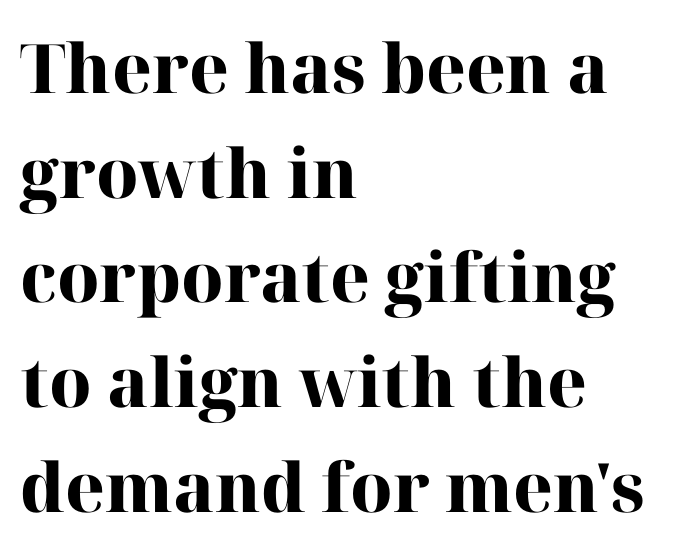
Q: Is the text bold? A: Yes.
Q: Is the text italic (slanted)? A: No, it is upright.
Q: Is the typeface a serif or a sans-serif typeface? A: Serif.
Q: Is the text underlined? A: No.
Q: How is the paragraph aligned? A: Left-aligned.
Q: Is the spacing between letters normal or unusually wide? A: Normal.
Q: Is the spacing between lines tight, normal or loose? A: Normal.
Q: Width (condensed, normal, or wide)? A: Normal.
Q: Stroke contrast? A: High.
Q: x-height? A: Medium.
Q: Monospaced? A: No.
